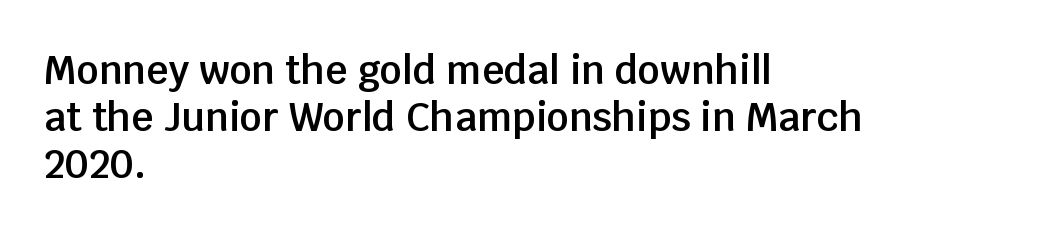
{"serif": "no", "italic": "no", "bold": "semi", "weight": "semibold", "width": "normal", "stroke_contrast": "low", "x_height": "large", "monospaced": "no", "underline": "no", "align": "left", "line_spacing_ratio": 1.21, "letter_spacing": "normal", "letter_spacing_em": 0.0, "glyph_px": 39}
